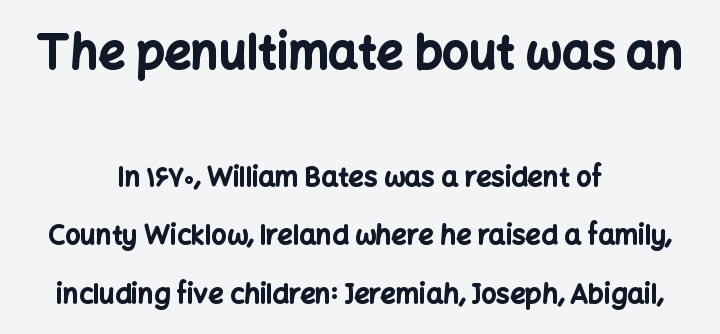
The image shows 47 px bold sans-serif type, upright; set centered, loose line spacing (2.17x), normal letter spacing, not underlined; the first (top) block is 1.74x larger; low stroke contrast and a medium x-height.
